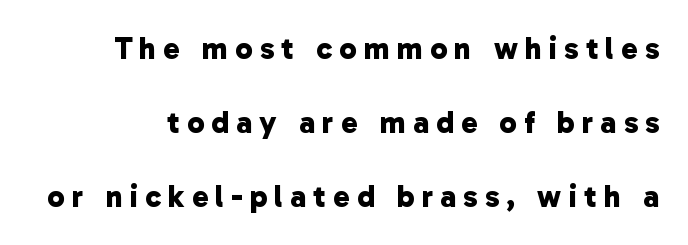
The image shows 31 px bold sans-serif type; set loose line spacing (2.38x), unusually wide letter spacing (+0.23 em), not underlined; low stroke contrast and a medium x-height.
